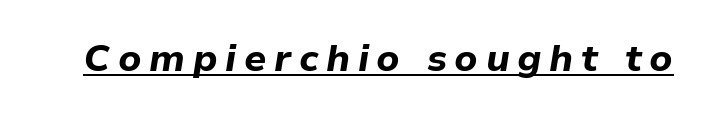
The image shows 38 px bold type, italic (leaning right); set unusually wide letter spacing (+0.2 em), underlined; low stroke contrast and a medium x-height.
